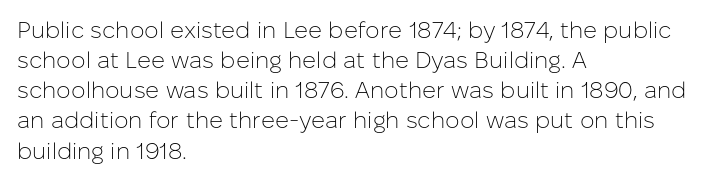
{"italic": "no", "bold": "no", "underline": "no", "align": "left", "line_spacing": "normal", "line_spacing_ratio": 1.31, "letter_spacing": "normal", "letter_spacing_em": 0.0, "glyph_px": 23}
